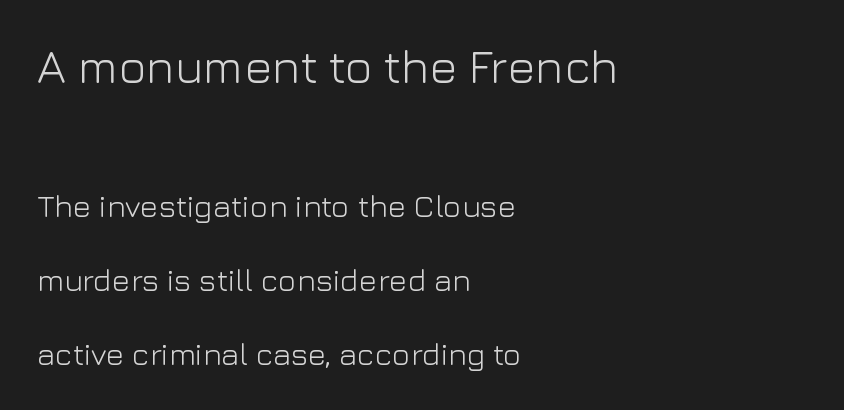
The image shows 47 px light sans-serif type, upright; set left-aligned, loose line spacing (2.39x), normal letter spacing, not underlined; the first (top) block is 1.52x larger; low stroke contrast and a medium x-height.
